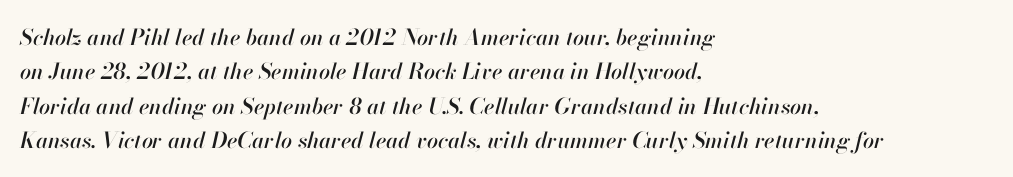
{"italic": "yes", "lean": "right", "slant_degrees": 13, "underline": "no", "align": "left", "line_spacing": "normal", "line_spacing_ratio": 1.56, "letter_spacing": "normal", "letter_spacing_em": 0.0, "glyph_px": 22}
